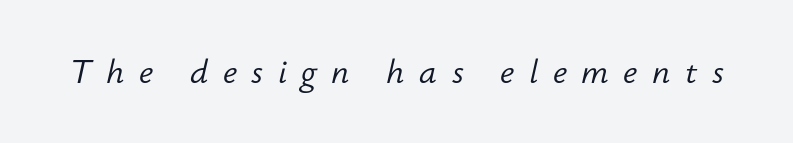
Proportional: the letters do not fall into vertical columns. The passage shown is not bold in any degree. Students, note that the glyphs here are deliberately spaced far apart. Quick note: underline off.
